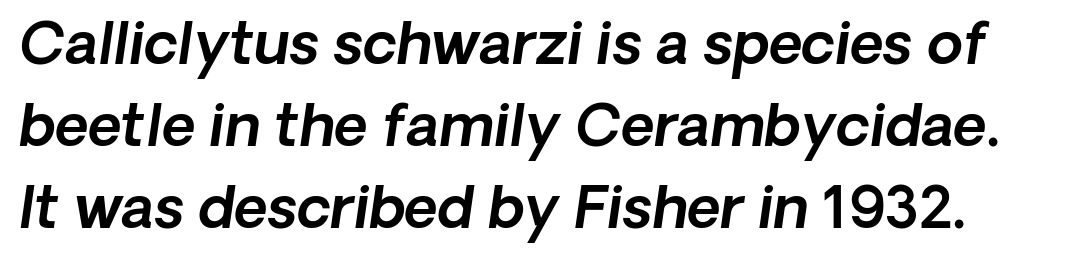
The image shows 58 px sans-serif type; set normal line spacing (1.41x), normal letter spacing, not underlined; a medium x-height.
